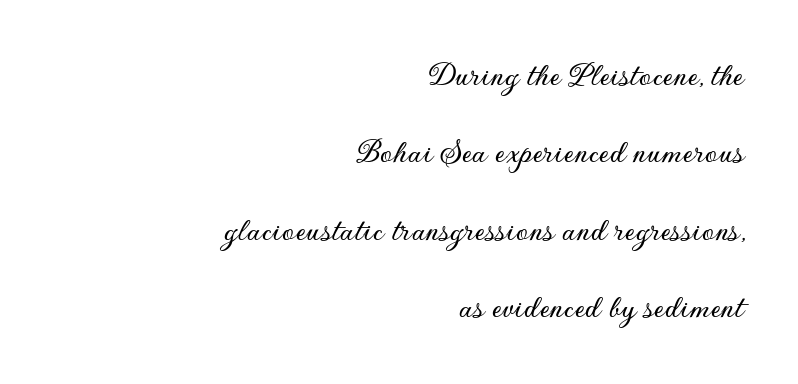
Q: Is the text italic (slanted)? A: Yes.
Q: Is the typeface a serif or a sans-serif typeface? A: Sans-serif.
Q: Is the text underlined? A: No.
Q: How is the paragraph aligned? A: Right-aligned.
Q: Is the spacing between letters normal or unusually wide? A: Normal.
Q: Is the spacing between lines tight, normal or loose? A: Loose.
Q: Width (condensed, normal, or wide)? A: Normal.
Q: Stroke contrast? A: Low.
Q: x-height? A: Small.
Q: Monospaced? A: No.
